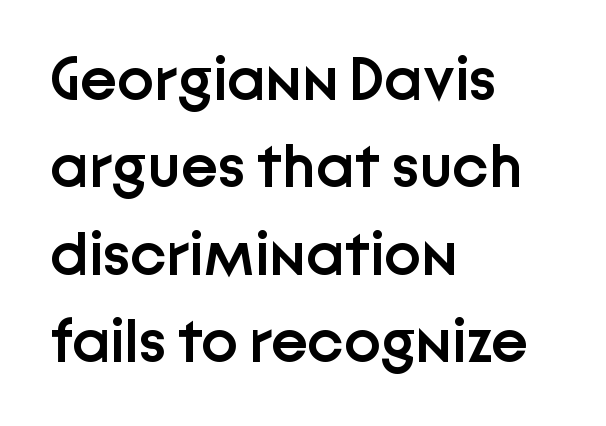
Q: Is the text bold? A: Semi-bold.
Q: Is the text italic (slanted)? A: No, it is upright.
Q: Is the typeface a serif or a sans-serif typeface? A: Sans-serif.
Q: Is the text underlined? A: No.
Q: How is the paragraph aligned? A: Left-aligned.
Q: Is the spacing between letters normal or unusually wide? A: Normal.
Q: Is the spacing between lines tight, normal or loose? A: Normal.
Q: Width (condensed, normal, or wide)? A: Normal.
Q: Stroke contrast? A: Low.
Q: x-height? A: Medium.
Q: Monospaced? A: No.
